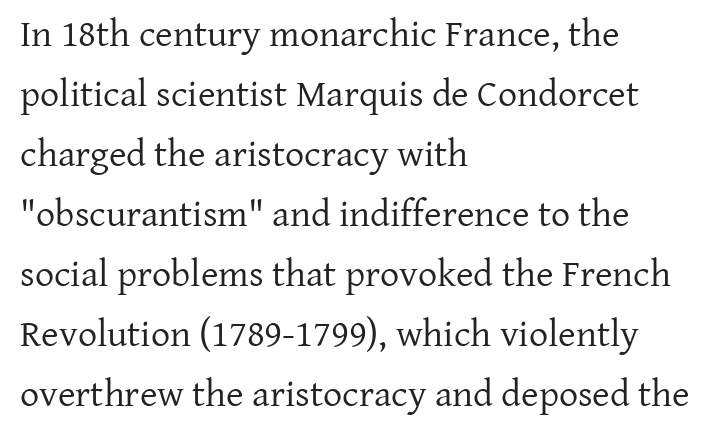
{"serif": "yes", "italic": "no", "bold": "no", "weight": "regular", "width": "normal", "stroke_contrast": "low", "x_height": "medium", "monospaced": "no", "underline": "no", "align": "left", "line_spacing": "normal", "line_spacing_ratio": 1.58, "letter_spacing": "normal", "letter_spacing_em": 0.0, "glyph_px": 38}
